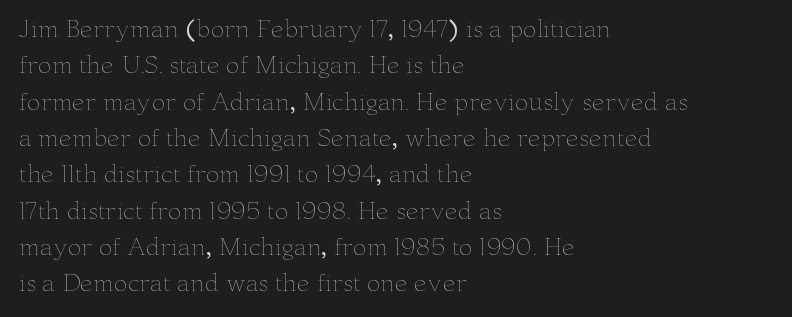
Q: Is the text bold? A: No.
Q: Is the text italic (slanted)? A: No, it is upright.
Q: Is the text underlined? A: No.
Q: How is the paragraph aligned? A: Left-aligned.
Q: Is the spacing between letters normal or unusually wide? A: Normal.
Q: Is the spacing between lines tight, normal or loose? A: Normal.
